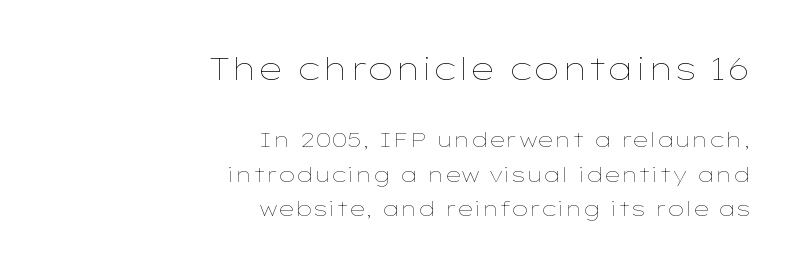
The image shows 32 px thin, wide type, upright; set right-aligned, normal line spacing (1.64x), normal letter spacing, not underlined; the first (top) block is 1.52x larger; low stroke contrast and a medium x-height.
